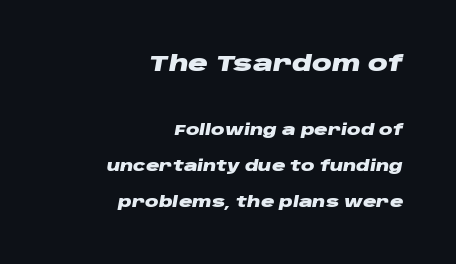
{"italic": "yes", "lean": "right", "slant_degrees": 10, "bold": "yes", "underline": "no", "align": "right", "line_spacing": "loose", "line_spacing_ratio": 2.39, "letter_spacing": "normal", "letter_spacing_em": 0.0, "larger_block": "first", "size_ratio": 1.47, "glyph_px": 22}
